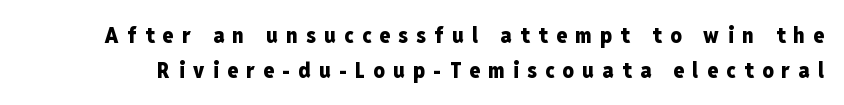
Q: Is the text bold? A: Yes.
Q: Is the text italic (slanted)? A: No, it is upright.
Q: Is the text underlined? A: No.
Q: Is the spacing between letters normal or unusually wide? A: Unusually wide.
Q: Is the spacing between lines tight, normal or loose? A: Normal.
